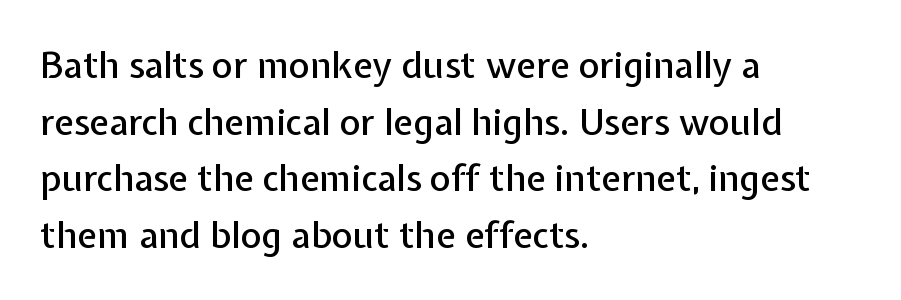
{"serif": "no", "italic": "no", "width": "normal", "stroke_contrast": "low", "x_height": "medium", "monospaced": "no", "underline": "no", "align": "left", "line_spacing": "normal", "line_spacing_ratio": 1.57, "letter_spacing": "normal", "letter_spacing_em": 0.0, "glyph_px": 36}
